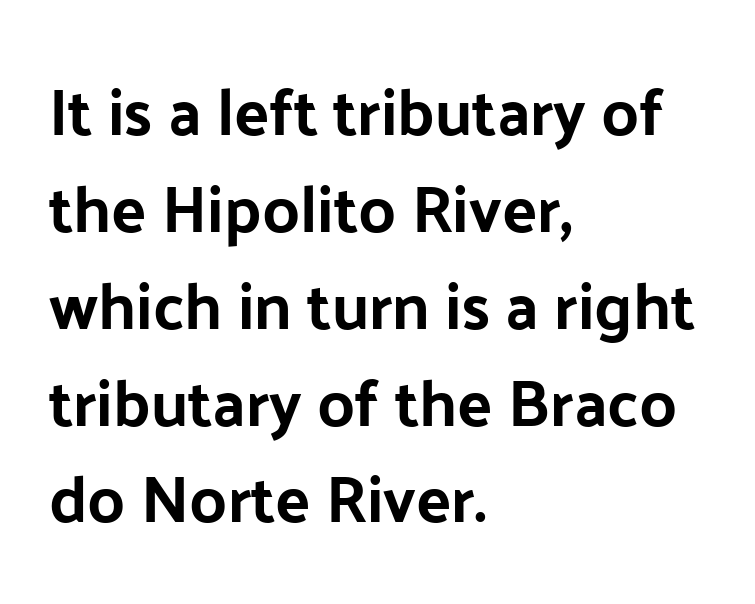
These lines sit exactly where default settings would place them. Here the designer chose a conventional face with non-uniform glyph widths. These lines are composed in type without serifs. Decoration check: the copy has no underline. Tracking here is standard; glyphs follow each other at the usual distance.
